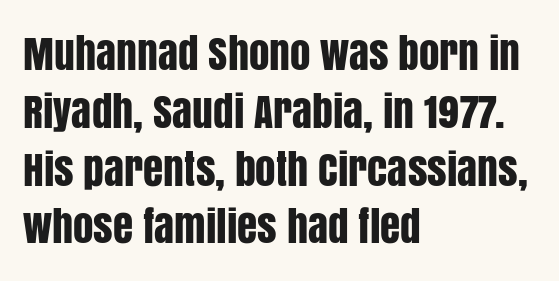
Here the glyphs are tracked normally, forming tight word shapes. A typesetter would call this proportional, since set widths differ per character. Notice how the passage keeps a crisp vertical edge on the left only. Compared with typical paragraphs, the rows here are spaced about the same.
